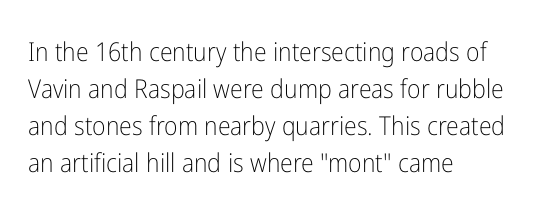
{"italic": "no", "bold": "no", "underline": "no", "align": "left", "line_spacing": "normal", "line_spacing_ratio": 1.42, "letter_spacing": "normal", "letter_spacing_em": 0.0, "glyph_px": 26}
